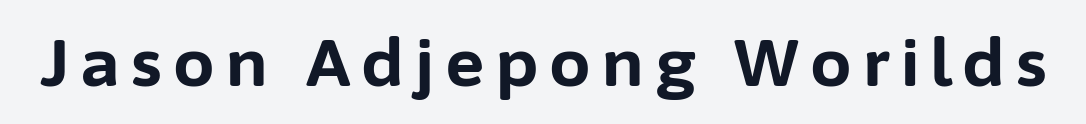
Q: Is the text bold? A: Yes.
Q: Is the text italic (slanted)? A: No, it is upright.
Q: Is the typeface a serif or a sans-serif typeface? A: Sans-serif.
Q: Is the text underlined? A: No.
Q: Width (condensed, normal, or wide)? A: Normal.
Q: Stroke contrast? A: Low.
Q: x-height? A: Medium.
Q: Monospaced? A: No.
